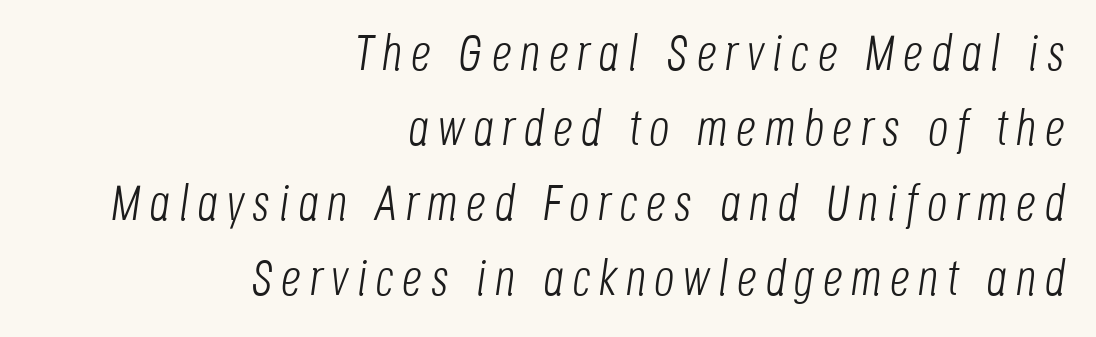
Q: Is the text bold? A: No.
Q: Is the text italic (slanted)? A: Yes, it leans right by about 8 degrees.
Q: Is the text underlined? A: No.
Q: How is the paragraph aligned? A: Right-aligned.
Q: Is the spacing between lines tight, normal or loose? A: Normal.
Q: Width (condensed, normal, or wide)? A: Condensed.
Q: Stroke contrast? A: Low.
Q: x-height? A: Large.
Q: Monospaced? A: No.
